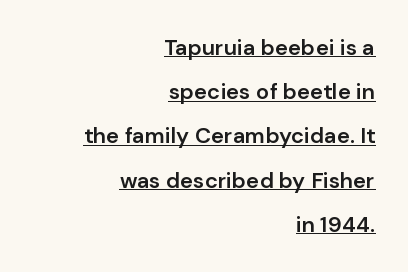
Q: Is the text bold? A: Semi-bold.
Q: Is the text italic (slanted)? A: No, it is upright.
Q: Is the text underlined? A: Yes.
Q: How is the paragraph aligned? A: Right-aligned.
Q: Is the spacing between letters normal or unusually wide? A: Normal.
Q: Is the spacing between lines tight, normal or loose? A: Loose.
